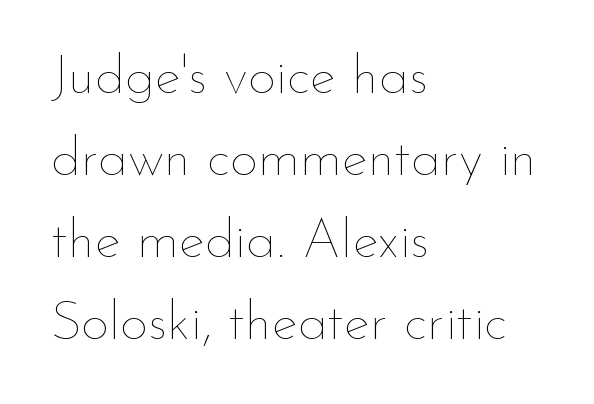
Is there much room between lines? A standard amount, neither cramped nor airy. Anything drawn beneath the words? Only blank space. The letters stand straight up with perfectly vertical stems. Compared with a centered layout, this one pins lines to the left instead.
